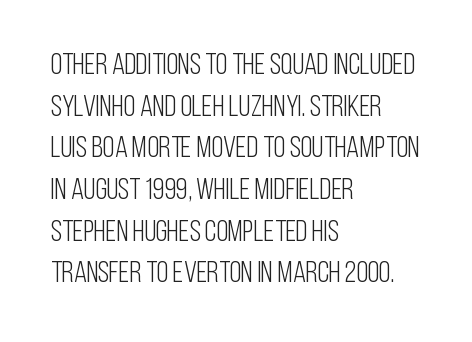
{"serif": "no", "italic": "no", "bold": "no", "weight": "light", "width": "condensed", "stroke_contrast": "low", "x_height": "large", "monospaced": "no", "underline": "no", "align": "left", "line_spacing": "normal", "line_spacing_ratio": 1.39, "letter_spacing": "normal", "letter_spacing_em": 0.0, "glyph_px": 30}
